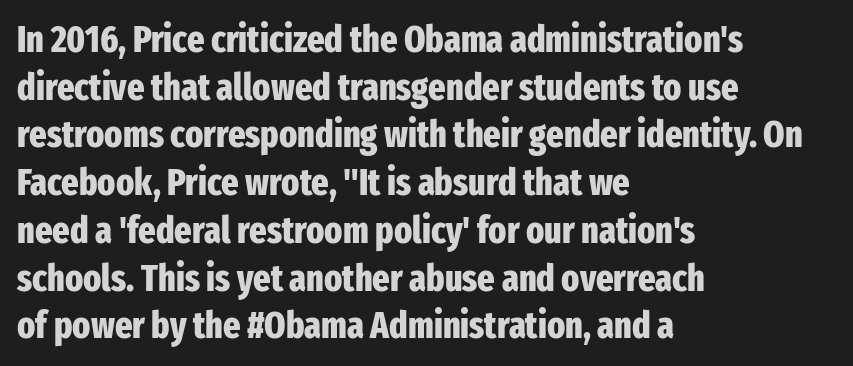
Q: Is the text bold? A: Yes.
Q: Is the text italic (slanted)? A: No, it is upright.
Q: Is the typeface a serif or a sans-serif typeface? A: Sans-serif.
Q: Is the text underlined? A: No.
Q: How is the paragraph aligned? A: Left-aligned.
Q: Is the spacing between letters normal or unusually wide? A: Normal.
Q: Is the spacing between lines tight, normal or loose? A: Normal.
Q: Width (condensed, normal, or wide)? A: Condensed.
Q: Stroke contrast? A: Low.
Q: x-height? A: Medium.
Q: Monospaced? A: No.
